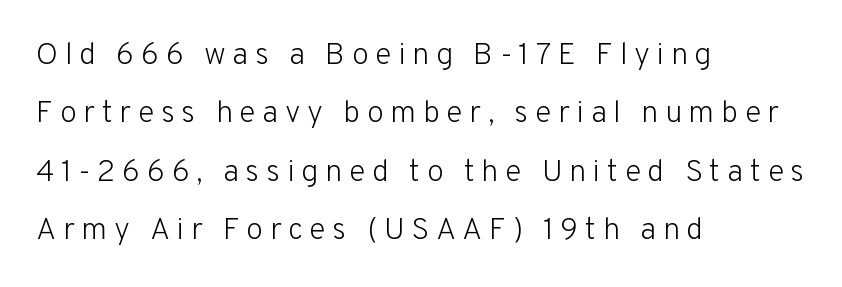
{"serif": "no", "italic": "no", "bold": "no", "weight": "light", "width": "normal", "stroke_contrast": "low", "x_height": "medium", "monospaced": "no", "underline": "no", "align": "left", "line_spacing_ratio": 1.88, "letter_spacing": "wide", "letter_spacing_em": 0.21, "glyph_px": 31}
